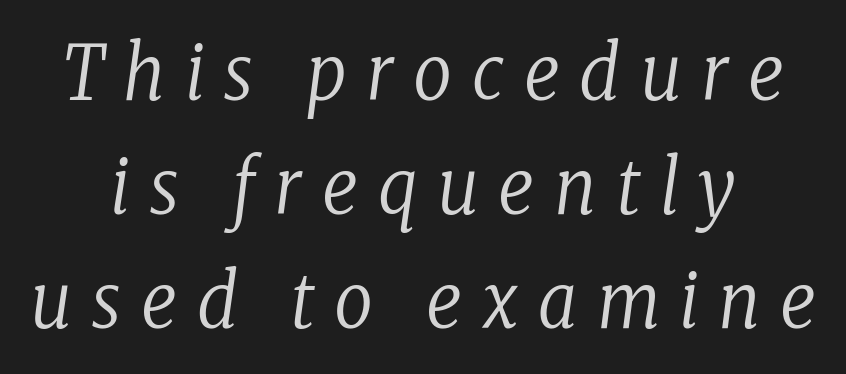
Q: Is the text bold? A: No.
Q: Is the text italic (slanted)? A: Yes, it leans right by about 8 degrees.
Q: Is the typeface a serif or a sans-serif typeface? A: Serif.
Q: Is the text underlined? A: No.
Q: How is the paragraph aligned? A: Centered.
Q: Is the spacing between letters normal or unusually wide? A: Unusually wide.
Q: Is the spacing between lines tight, normal or loose? A: Normal.
Q: Width (condensed, normal, or wide)? A: Condensed.
Q: Stroke contrast? A: Low.
Q: x-height? A: Medium.
Q: Monospaced? A: No.
